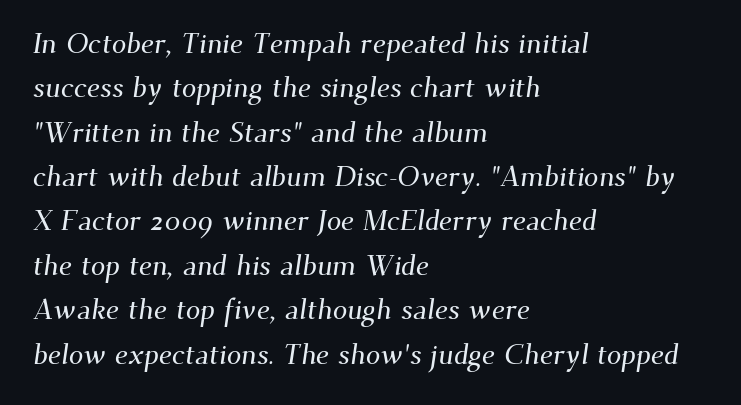
Q: Is the typeface a serif or a sans-serif typeface? A: Serif.
Q: Is the text underlined? A: No.
Q: How is the paragraph aligned? A: Left-aligned.
Q: Is the spacing between letters normal or unusually wide? A: Normal.
Q: Is the spacing between lines tight, normal or loose? A: Normal.
Q: Width (condensed, normal, or wide)? A: Normal.
Q: Stroke contrast? A: Medium.
Q: x-height? A: Small.
Q: Monospaced? A: No.
